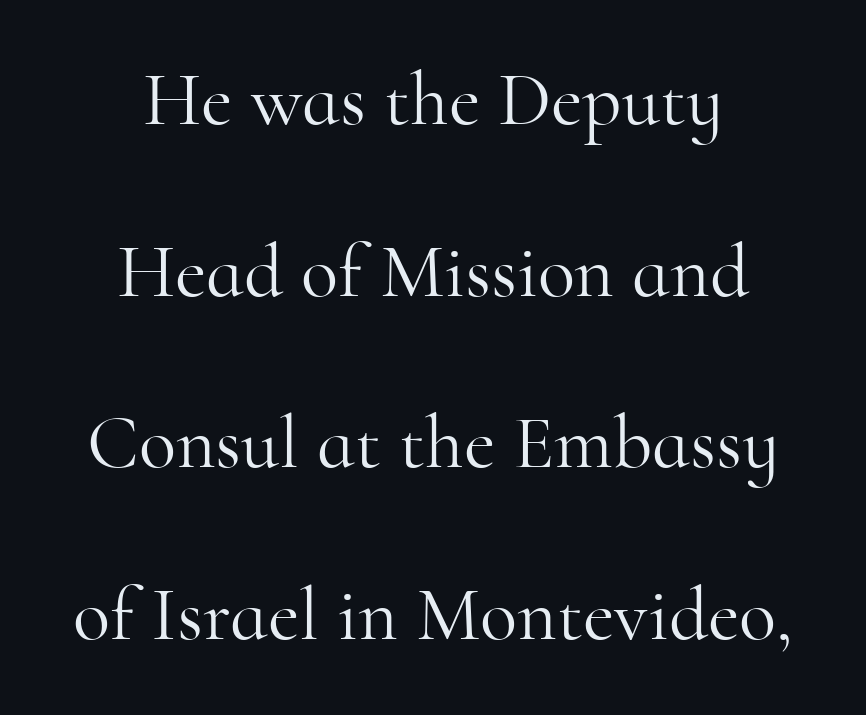
Baseline-to-baseline distance is far greater than the letter height. Is the stroke heavy? The answer is a plain regular-or-lighter. Default kerning and tracking; the words read as compact shapes. Think of a printed novel: that variable character pitch is what you see here.
